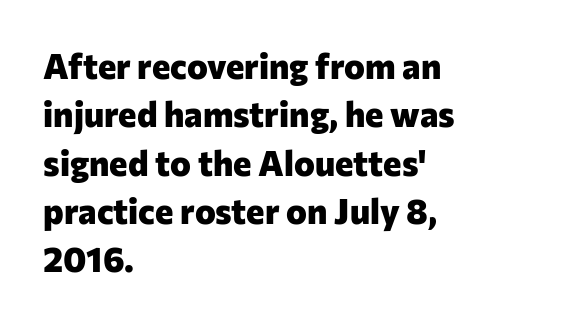
The image shows 35 px heavy sans-serif type, upright; set left-aligned, normal line spacing (1.38x), normal letter spacing, not underlined; low stroke contrast and a medium x-height.
